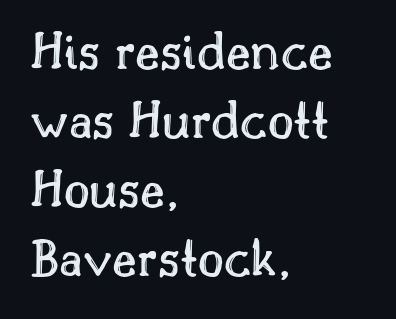
Character widths vary here, with narrow letters taking less room than wide ones. Characters follow at the spacing the type designer built in. Each row of text sits above clean, open space. Horizontal alignment here is leftward, the default for most running prose. Italic: no, the glyphs are upright roman.
